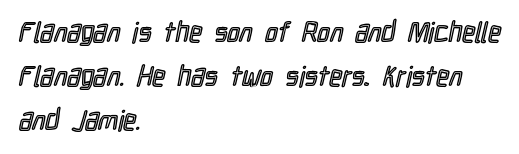
{"width": "condensed", "x_height": "medium", "monospaced": "no", "underline": "no", "align": "left", "line_spacing": "normal", "line_spacing_ratio": 1.58, "letter_spacing": "normal", "letter_spacing_em": 0.0, "glyph_px": 28}
